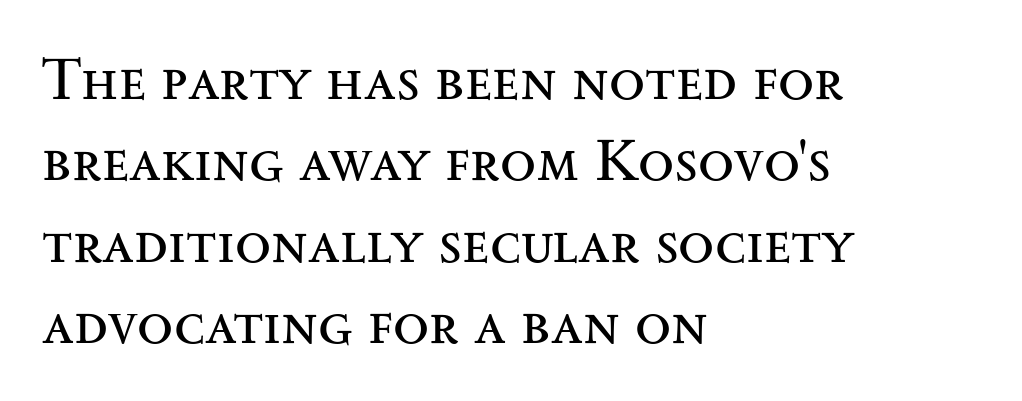
{"serif": "yes", "italic": "no", "bold": "no", "weight": "regular", "width": "wide", "stroke_contrast": "medium", "x_height": "small", "monospaced": "no", "underline": "no", "align": "left", "line_spacing": "normal", "line_spacing_ratio": 1.38, "letter_spacing": "normal", "letter_spacing_em": 0.0, "glyph_px": 59}
